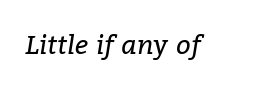
{"italic": "yes", "lean": "right", "slant_degrees": 9, "bold": "no", "underline": "no", "letter_spacing": "normal", "letter_spacing_em": 0.0, "glyph_px": 26}
